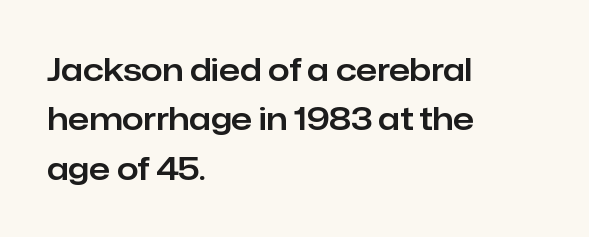
{"serif": "no", "italic": "no", "width": "normal", "stroke_contrast": "low", "x_height": "medium", "monospaced": "no", "underline": "no", "align": "left", "line_spacing": "normal", "line_spacing_ratio": 1.59, "letter_spacing": "normal", "letter_spacing_em": 0.0, "glyph_px": 31}
